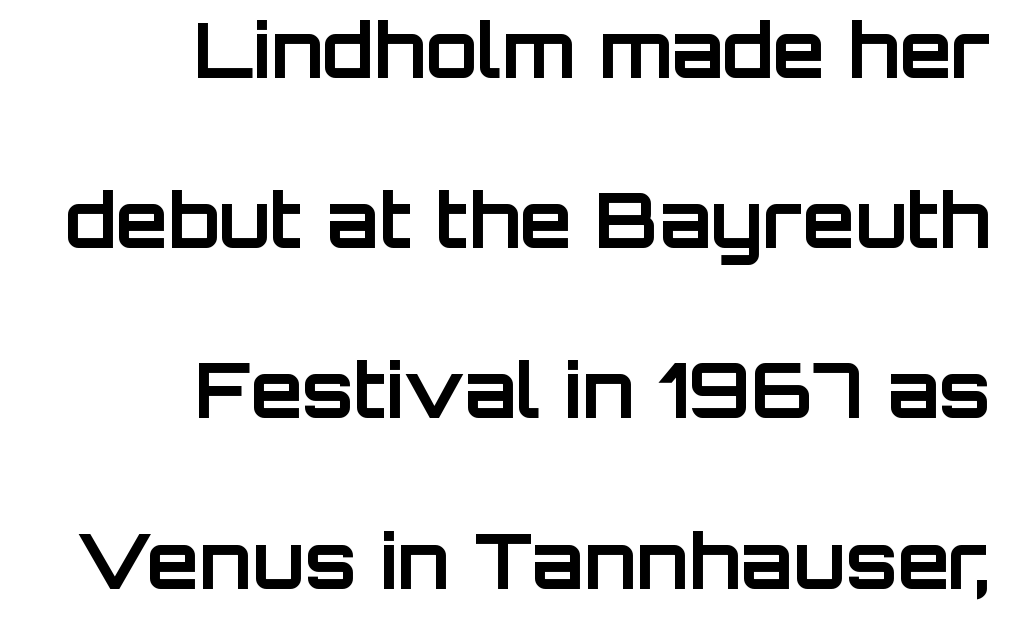
Q: Is the text bold? A: Yes.
Q: Is the text italic (slanted)? A: No, it is upright.
Q: Is the typeface a serif or a sans-serif typeface? A: Sans-serif.
Q: Is the text underlined? A: No.
Q: How is the paragraph aligned? A: Right-aligned.
Q: Is the spacing between letters normal or unusually wide? A: Normal.
Q: Is the spacing between lines tight, normal or loose? A: Loose.
Q: Width (condensed, normal, or wide)? A: Normal.
Q: Stroke contrast? A: Low.
Q: x-height? A: Large.
Q: Monospaced? A: No.
